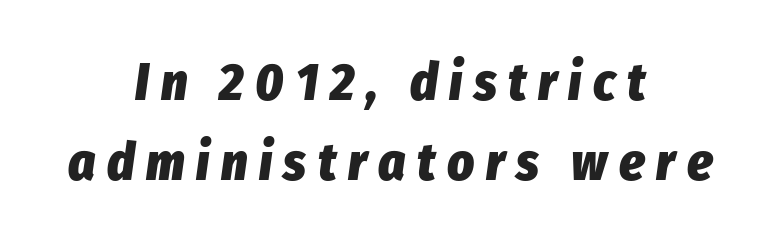
Q: Is the text bold? A: Yes.
Q: Is the text italic (slanted)? A: Yes, it leans right by about 8 degrees.
Q: Is the text underlined? A: No.
Q: How is the paragraph aligned? A: Centered.
Q: Is the spacing between letters normal or unusually wide? A: Unusually wide.
Q: Is the spacing between lines tight, normal or loose? A: Normal.
Q: Width (condensed, normal, or wide)? A: Condensed.
Q: Stroke contrast? A: Low.
Q: x-height? A: Medium.
Q: Monospaced? A: No.
